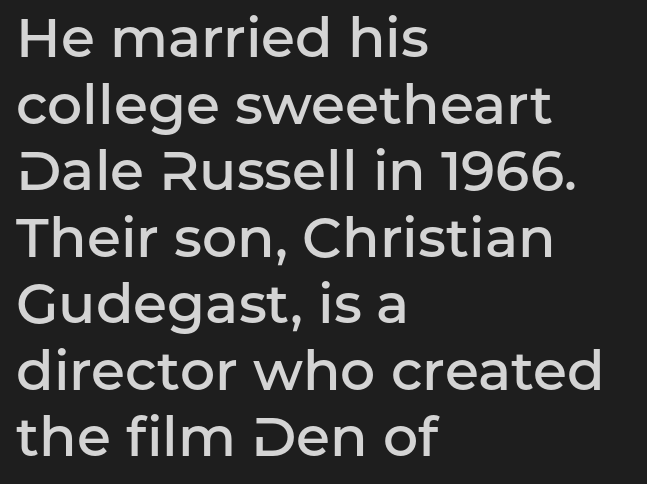
{"serif": "no", "italic": "no", "bold": "semi", "weight": "semibold", "width": "normal", "stroke_contrast": "low", "x_height": "medium", "monospaced": "no", "underline": "no", "align": "left", "line_spacing_ratio": 1.21, "letter_spacing": "normal", "letter_spacing_em": 0.0, "glyph_px": 55}
